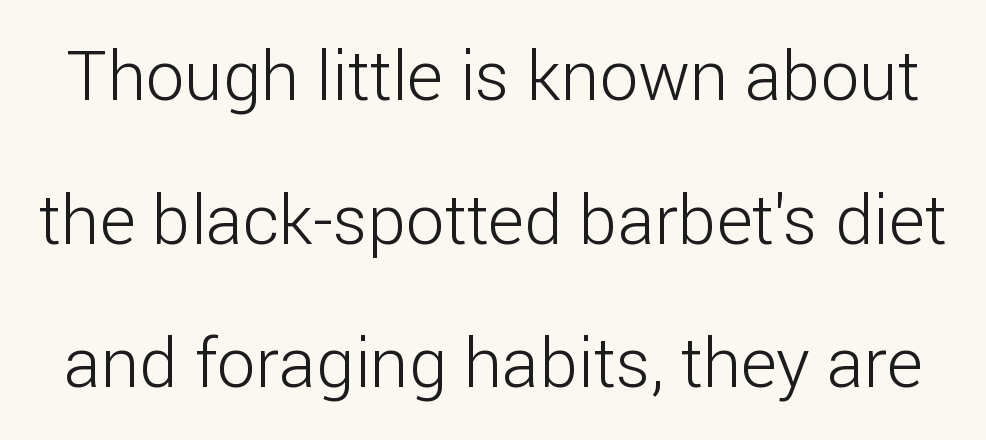
These lines are composed in type without serifs. A typesetter would call this leading open, well beyond the default. The lettering holds an erect, upright posture throughout. How are the letters spaced? Ordinarily, with no added tracking. The rendering uses natural spacing where letterforms have individual widths.
